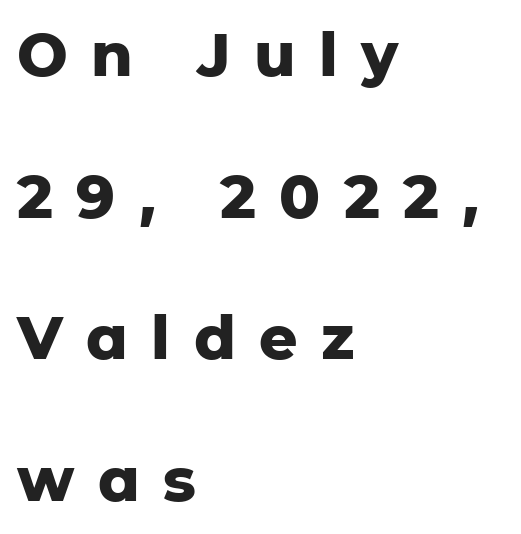
A roman cut, with each character standing at attention. The rendering uses natural spacing where letterforms have individual widths. The foot of each line stays bare and open. Compared with a centered layout, this one pins lines to the left instead.
